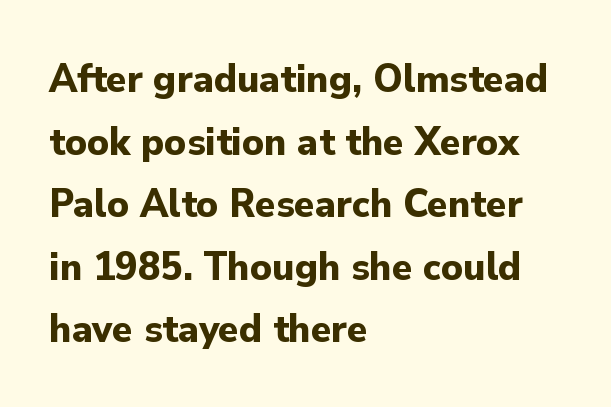
Q: Is the text bold? A: Yes.
Q: Is the text italic (slanted)? A: No, it is upright.
Q: Is the typeface a serif or a sans-serif typeface? A: Sans-serif.
Q: Is the text underlined? A: No.
Q: How is the paragraph aligned? A: Left-aligned.
Q: Is the spacing between letters normal or unusually wide? A: Normal.
Q: Is the spacing between lines tight, normal or loose? A: Normal.
Q: Width (condensed, normal, or wide)? A: Normal.
Q: Stroke contrast? A: Low.
Q: x-height? A: Small.
Q: Monospaced? A: No.
